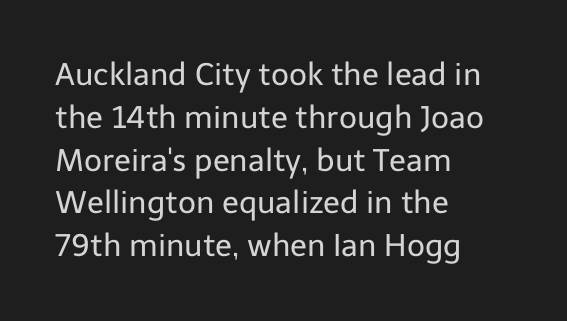
The image shows 31 px regular-weight sans-serif type, upright; set left-aligned, normal line spacing (1.38x), normal letter spacing, not underlined; low stroke contrast and a medium x-height.
